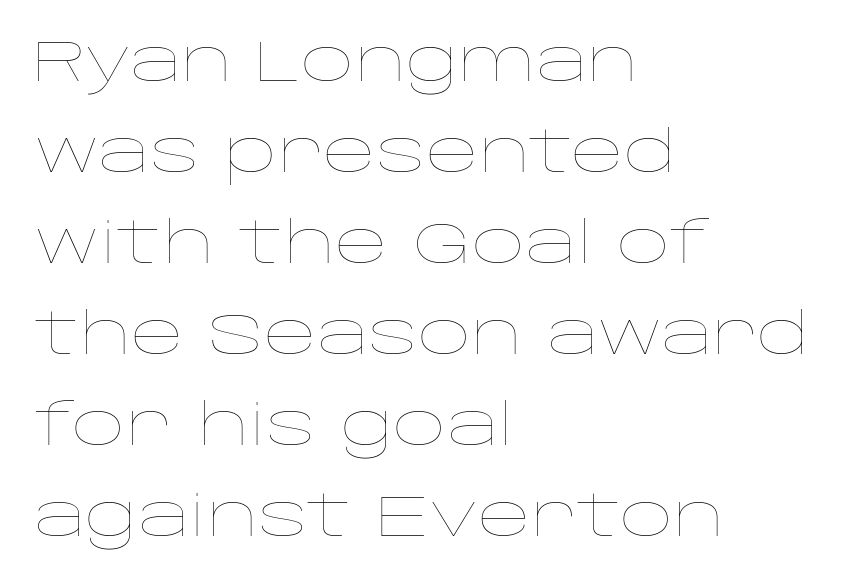
The image shows 58 px thin, wide type, upright; set left-aligned, normal line spacing (1.57x), normal letter spacing, not underlined; low stroke contrast and a large x-height.
